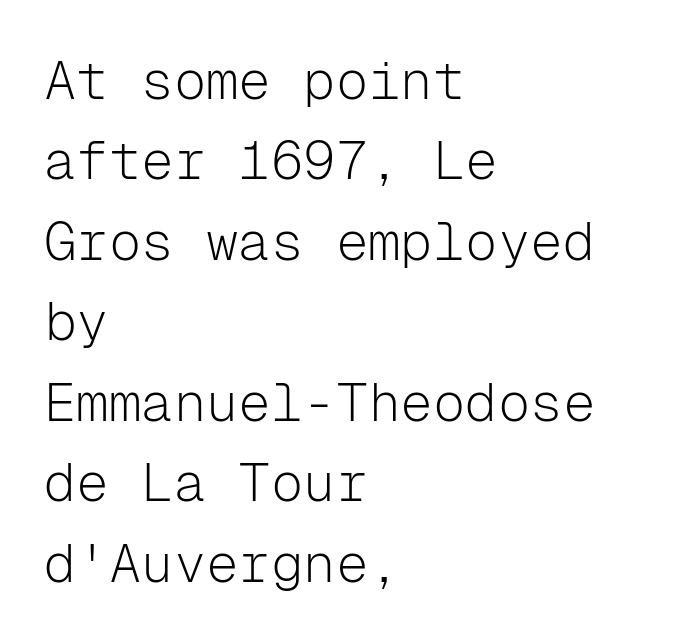
The image shows 54 px light sans-serif type, upright, monospaced; set left-aligned, normal line spacing (1.49x), normal letter spacing, not underlined; low stroke contrast and a medium x-height.
